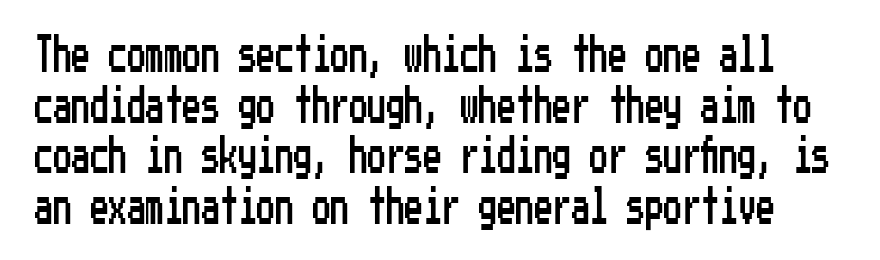
Q: Is the text italic (slanted)? A: No, it is upright.
Q: Is the typeface a serif or a sans-serif typeface? A: Sans-serif.
Q: Is the text underlined? A: No.
Q: Is the spacing between letters normal or unusually wide? A: Normal.
Q: Is the spacing between lines tight, normal or loose? A: Normal.
Q: Width (condensed, normal, or wide)? A: Condensed.
Q: Stroke contrast? A: Low.
Q: x-height? A: Medium.
